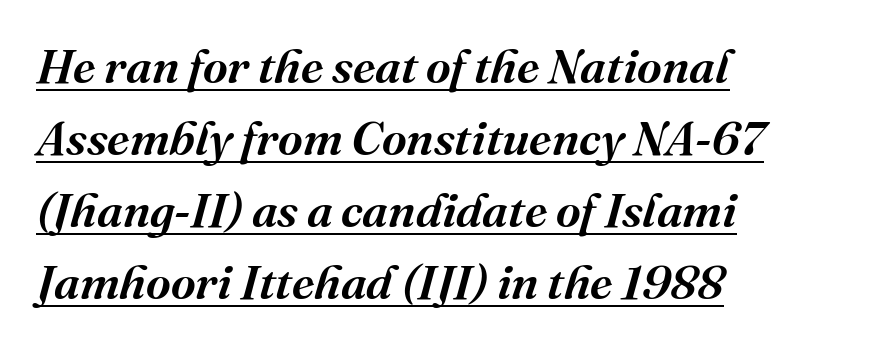
A somewhat darkened texture: the type is semibold rather than bold. Is this a fixed-width face? No — the glyphs have proportional, varying widths. The letters sit at their default tracking, neither squeezed nor spread. Regular leading. The rag falls on the right side of this text block. The face used here appears with an underline applied.
